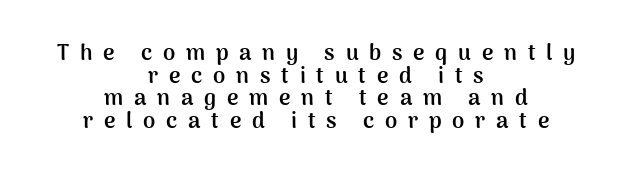
The setting favours the middle, as headings and verse often do. What stands out about the letter spacing? Its width — letters are far apart. The sample has been set heavy, in full bold. Is there much room between lines? No — they nearly touch.
